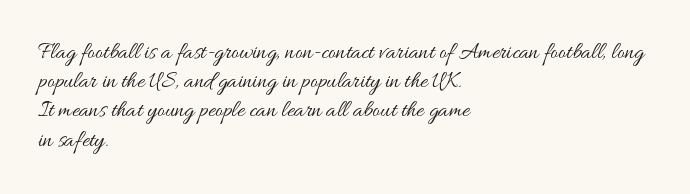
The image shows 23 px text type; set left-aligned, normal line spacing (1.27x), normal letter spacing, not underlined.
